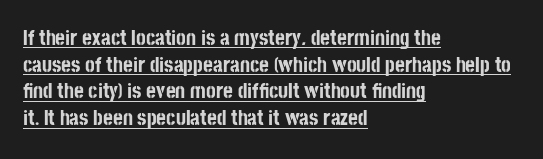
{"italic": "no", "bold": "yes", "underline": "yes", "align": "left", "line_spacing": "normal", "line_spacing_ratio": 1.27, "letter_spacing": "normal", "letter_spacing_em": 0.0, "glyph_px": 21}
